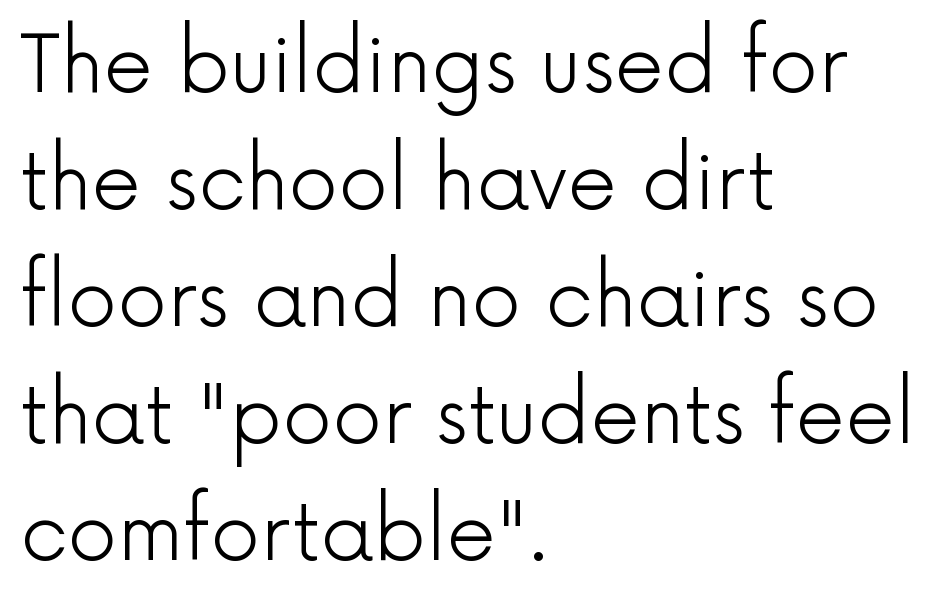
{"serif": "no", "italic": "no", "bold": "no", "weight": "light", "width": "normal", "x_height": "medium", "monospaced": "no", "underline": "no", "align": "left", "line_spacing": "normal", "line_spacing_ratio": 1.5, "letter_spacing": "normal", "letter_spacing_em": 0.0, "glyph_px": 78}
